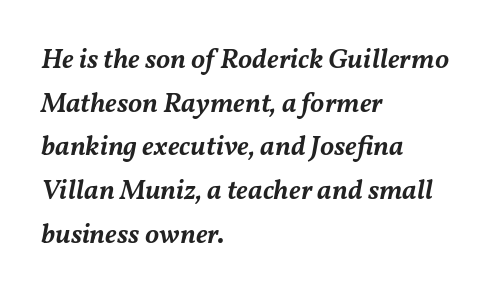
The image shows 28 px semibold type, italic (leaning right); set left-aligned, normal line spacing (1.56x), normal letter spacing, not underlined; medium stroke contrast and a medium x-height.
